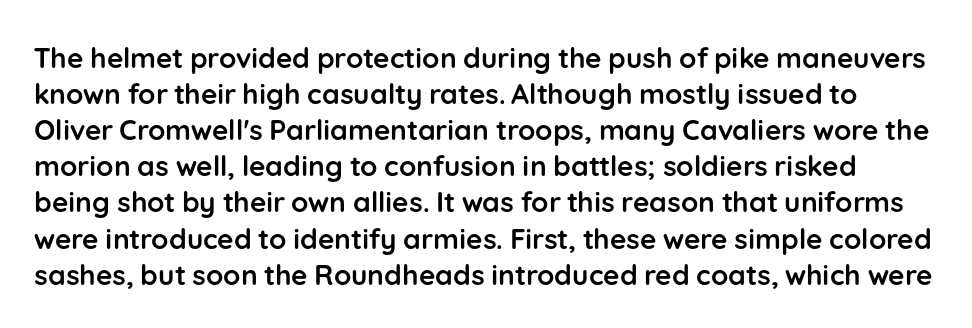
The lettering holds an erect, upright posture throughout. The space beneath each line is pristine and unruled. The space between consecutive lines is moderate. Inter-character spacing is left at the font's built-in metrics.
